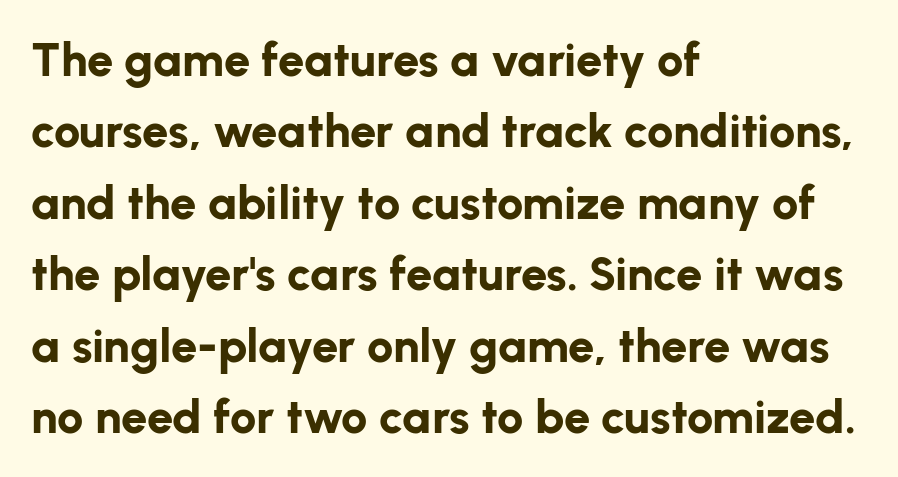
The image shows 47 px bold sans-serif type, upright; set left-aligned, normal line spacing (1.52x), normal letter spacing, not underlined; low stroke contrast and a medium x-height.
